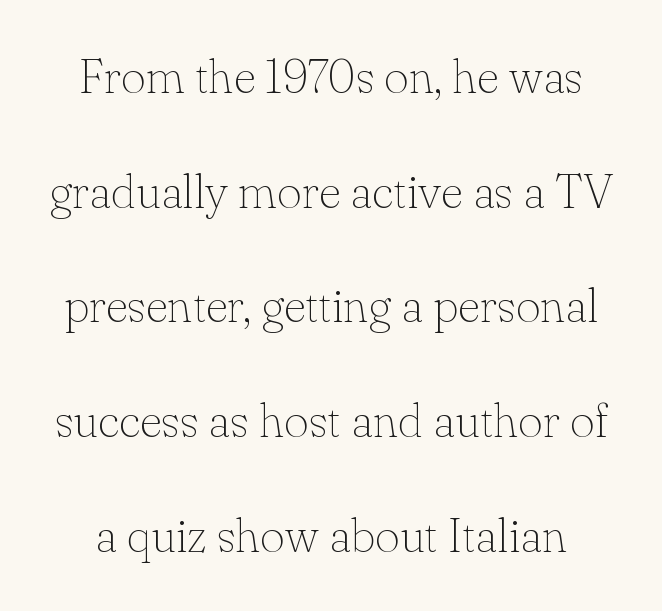
Short note: letters normally spaced. This is serif lettering, the kind often seen in printed books. Unmarked baselines from the first word to the last. Leading is clearly above the norm, producing a sparse column. The weight tops out at a normal text grade.
